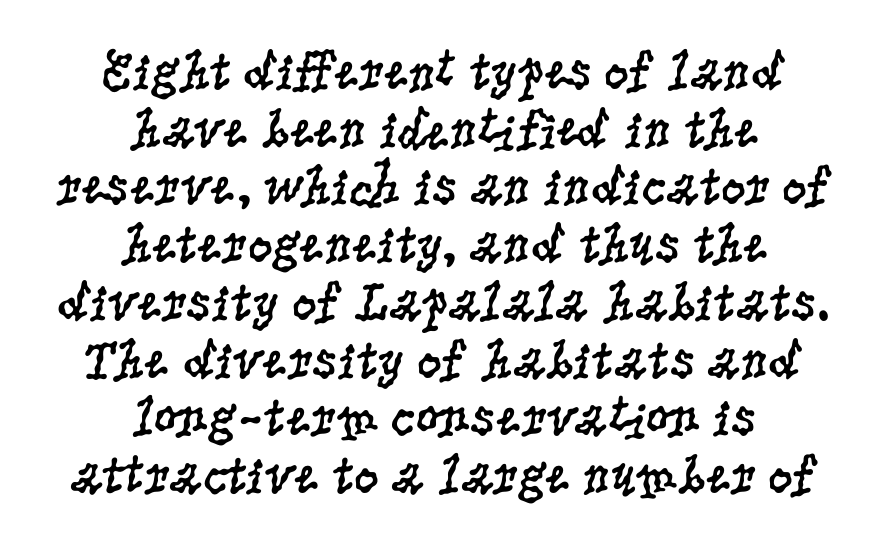
Q: Is the text bold? A: No.
Q: Is the typeface a serif or a sans-serif typeface? A: Serif.
Q: Is the text underlined? A: No.
Q: How is the paragraph aligned? A: Centered.
Q: Is the spacing between letters normal or unusually wide? A: Normal.
Q: Is the spacing between lines tight, normal or loose? A: Tight.
Q: Width (condensed, normal, or wide)? A: Condensed.
Q: Stroke contrast? A: Low.
Q: x-height? A: Large.
Q: Monospaced? A: No.
